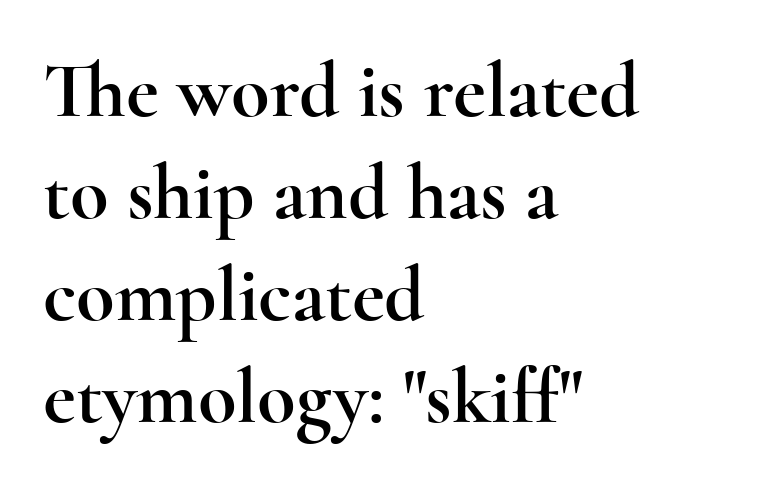
You could not count columns in this text — the font is proportionally spaced. Upright lettering throughout. Default kerning and tracking; the words read as compact shapes. Reading down the column, the eye jumps a familiar distance to each next line. The zone under the glyphs is completely vacant.
